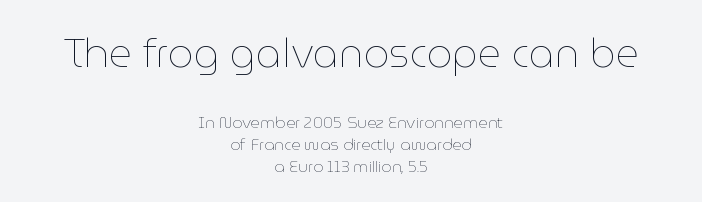
Glance below the letters and you will spot only blank space. Think of a printed novel: that variable character pitch is what you see here. The horizontal fit of the characters is conventional and even. Does the bottom block carry the larger type? No, the top block does. Students, observe: this is what conventionally led text looks like.
